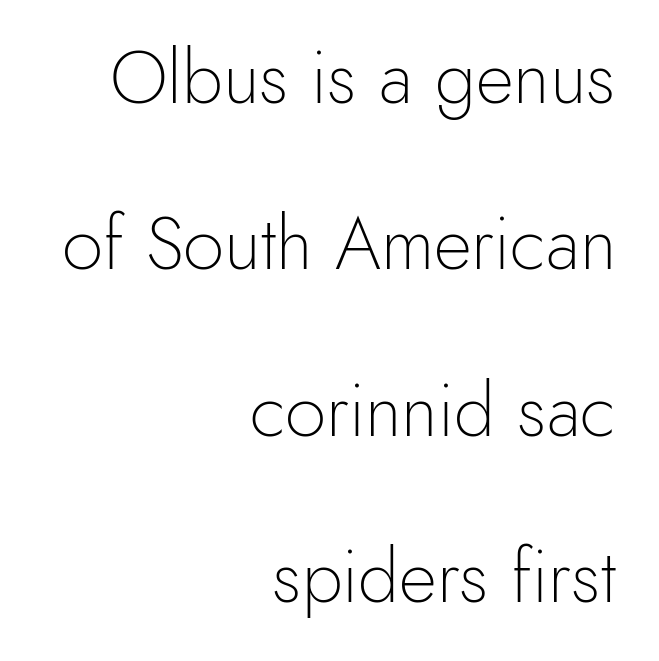
A quiet, ordinary-to-light weight characterises the typeface. Observe the ordinary spacing: letters are neighbours, not strangers. The passage is arranged like a letterhead date or caption credit — flush right. What kind of face is this? One without serifs — a sans. The lettering stays uniformly vertical, giving the passage a roman look. Compared with typical paragraphs, the rows here are farther apart.
